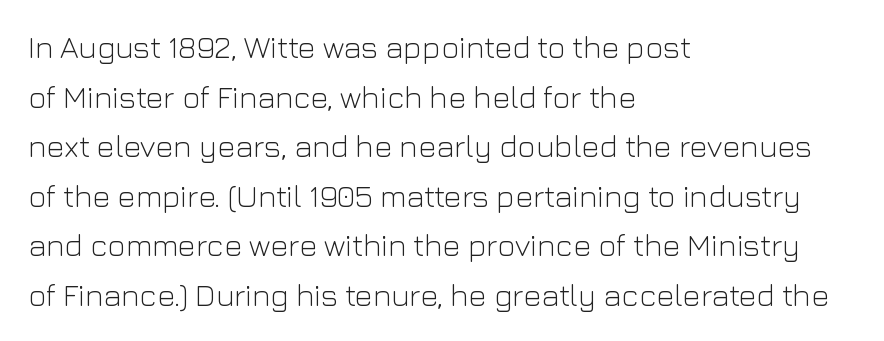
Q: Is the text bold? A: No.
Q: Is the text italic (slanted)? A: No, it is upright.
Q: Is the typeface a serif or a sans-serif typeface? A: Sans-serif.
Q: Is the text underlined? A: No.
Q: How is the paragraph aligned? A: Left-aligned.
Q: Is the spacing between letters normal or unusually wide? A: Normal.
Q: Is the spacing between lines tight, normal or loose? A: Normal.
Q: Width (condensed, normal, or wide)? A: Normal.
Q: Stroke contrast? A: Low.
Q: x-height? A: Medium.
Q: Monospaced? A: No.
